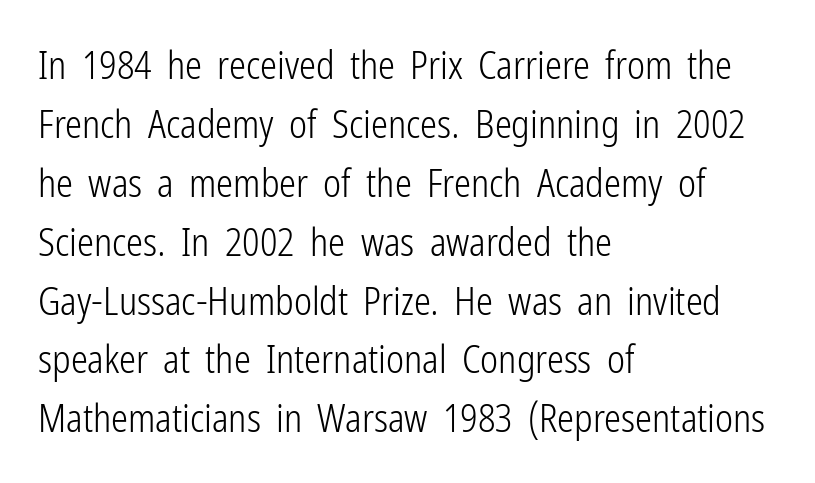
Students, note that the glyphs here touch the page at normal intervals. A typesetter would call this proportional, since set widths differ per character. When letters stand straight like this, we call the style roman or upright. Unmarked baselines from the first word to the last.
